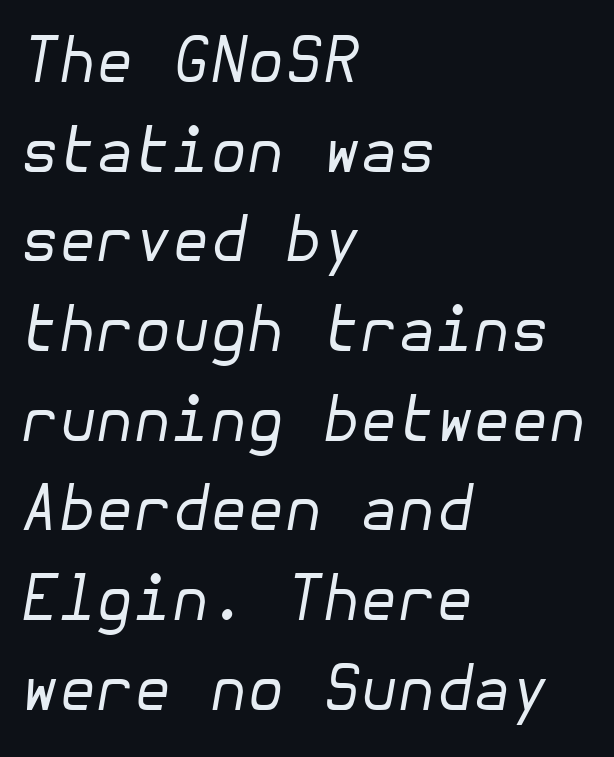
The image shows 61 px regular-weight type, italic (leaning right); set left-aligned, normal line spacing (1.47x), normal letter spacing, not underlined; low stroke contrast and a medium x-height.
